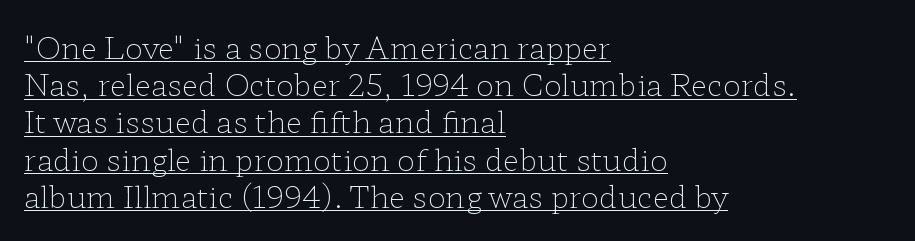
Serifs: yes, visible at the terminals of the letterforms. The type is set solid horizontally, with unmodified tracking. Stem width sits at or under what a default text font uses. Has an underline been added? It has. Line beginnings align vertically; line endings do not.
